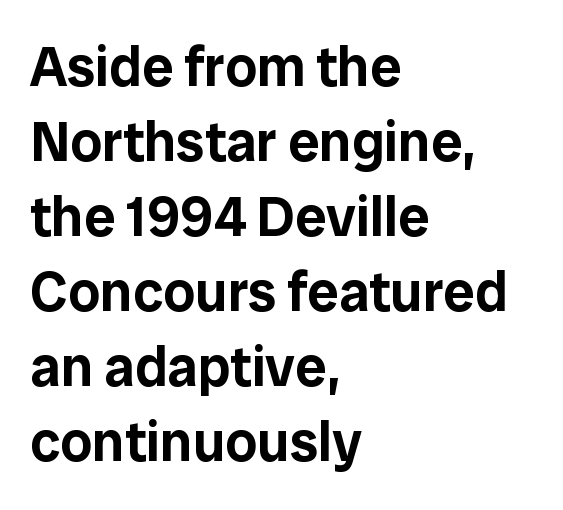
Ascenders rise straight up at ninety degrees. Beneath every word, the page is bare. Examine the stroke ends and you'll find no serifs. Caption: standard tracking, unaltered. A typesetter would call this proportional, since set widths differ per character. The passage shown stacks its lines at a standard gap.
